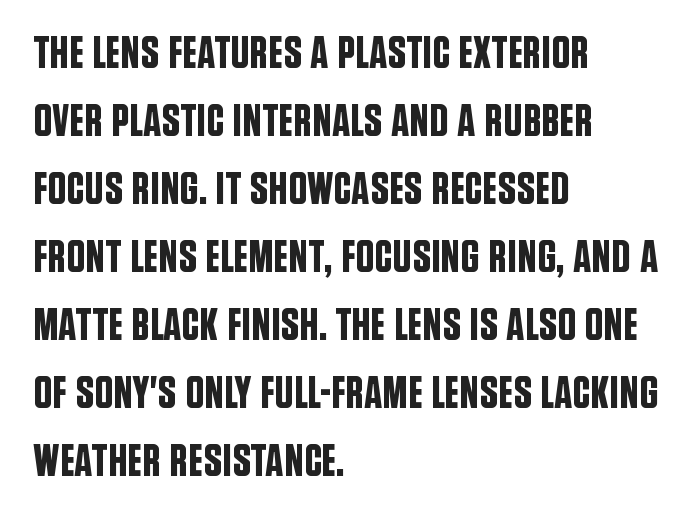
The image shows 46 px condensed sans-serif type, upright; set left-aligned, normal line spacing (1.48x), normal letter spacing, not underlined; low stroke contrast and a large x-height.
